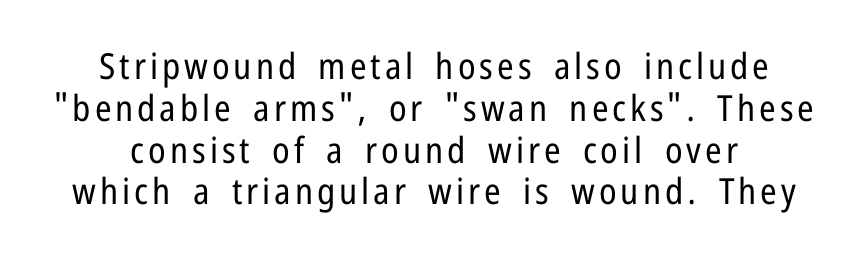
Q: Is the text bold? A: No.
Q: Is the text italic (slanted)? A: No, it is upright.
Q: Is the typeface a serif or a sans-serif typeface? A: Sans-serif.
Q: Is the text underlined? A: No.
Q: Width (condensed, normal, or wide)? A: Condensed.
Q: Stroke contrast? A: Low.
Q: x-height? A: Medium.
Q: Monospaced? A: No.
